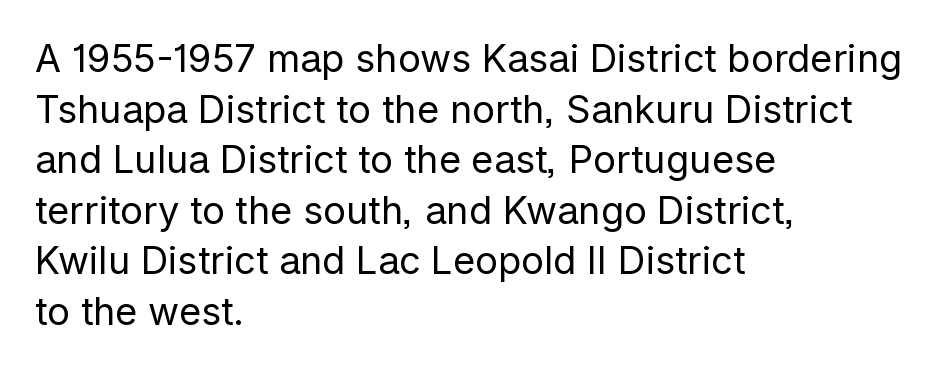
Q: Is the text bold? A: No.
Q: Is the text italic (slanted)? A: No, it is upright.
Q: Is the typeface a serif or a sans-serif typeface? A: Sans-serif.
Q: Is the text underlined? A: No.
Q: How is the paragraph aligned? A: Left-aligned.
Q: Is the spacing between letters normal or unusually wide? A: Normal.
Q: Is the spacing between lines tight, normal or loose? A: Normal.
Q: Width (condensed, normal, or wide)? A: Normal.
Q: Stroke contrast? A: Low.
Q: x-height? A: Medium.
Q: Monospaced? A: No.
